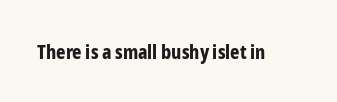
{"italic": "no", "bold": "yes", "underline": "no", "letter_spacing": "normal", "letter_spacing_em": 0.0, "glyph_px": 20}
